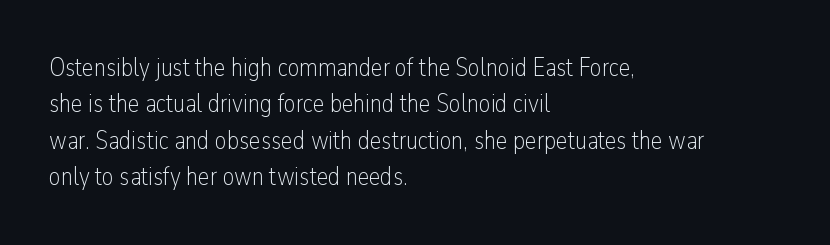
The image shows 26 px text type, upright; set left-aligned, normal line spacing (1.4x), normal letter spacing, not underlined.
